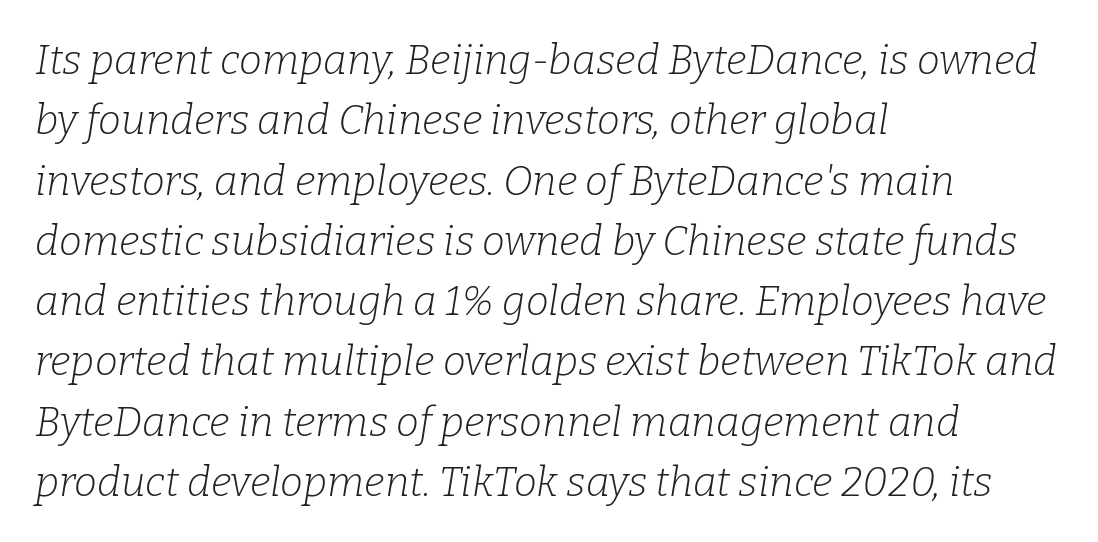
{"serif": "yes", "italic": "yes", "lean": "right", "slant_degrees": 9, "bold": "no", "weight": "light", "width": "normal", "stroke_contrast": "low", "x_height": "medium", "monospaced": "no", "underline": "no", "align": "left", "line_spacing": "normal", "line_spacing_ratio": 1.47, "letter_spacing": "normal", "letter_spacing_em": 0.0, "glyph_px": 41}
